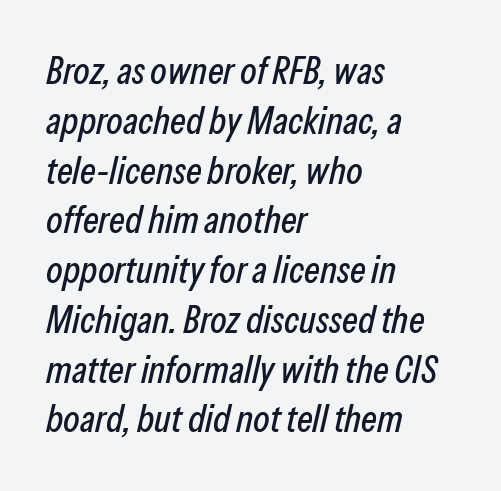
The passage shown has conventional tracking throughout. This sample uses an oblique cut, with every glyph tilted off the vertical. Layout note: lines flush left. Spacing verdict: proportional, widths tailored to each character. Each row of text sits above clean, open space. Horizontal bands of white between lines are of average thickness.
